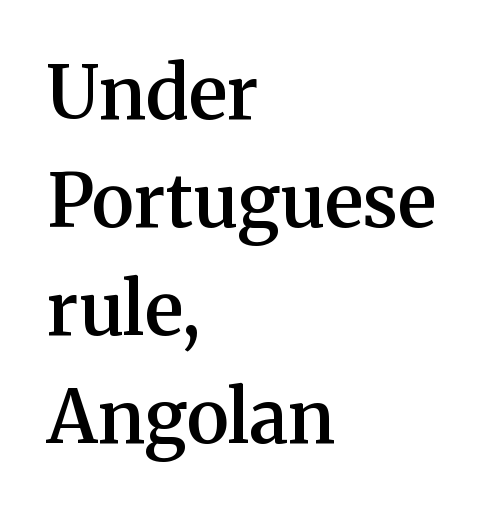
The image shows 73 px semibold serif type, upright; set left-aligned, normal line spacing (1.48x), normal letter spacing, not underlined; medium stroke contrast and a medium x-height.
